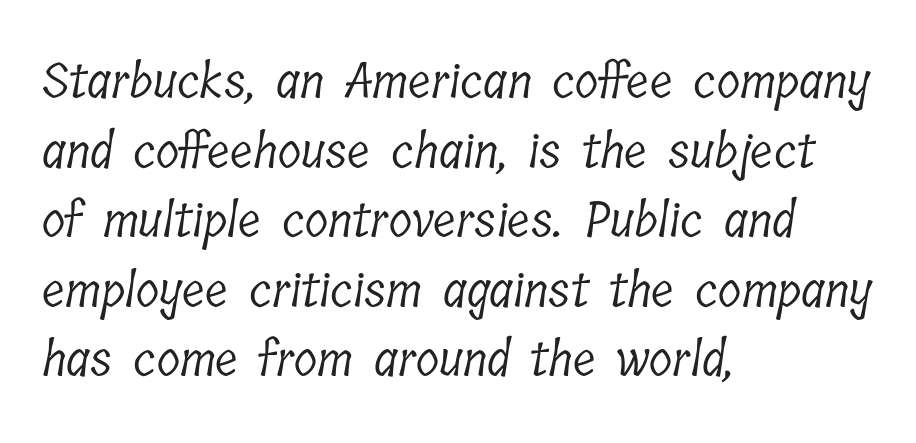
Q: Is the text bold? A: No.
Q: Is the typeface a serif or a sans-serif typeface? A: Serif.
Q: Is the text underlined? A: No.
Q: How is the paragraph aligned? A: Left-aligned.
Q: Is the spacing between letters normal or unusually wide? A: Normal.
Q: Is the spacing between lines tight, normal or loose? A: Normal.
Q: Width (condensed, normal, or wide)? A: Condensed.
Q: Stroke contrast? A: Low.
Q: x-height? A: Medium.
Q: Monospaced? A: No.
